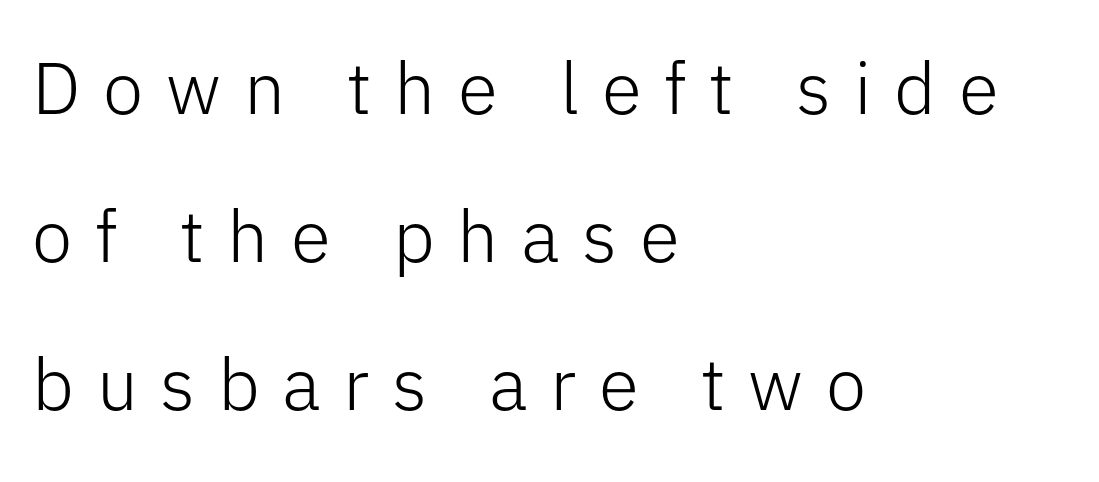
This rendering widens character spacing well past its baseline value. Posture: straight, roman, zero tilt. Does the leading feel generous? Absolutely, it's lavish. Nothing sits at the stroke ends, so this counts as sans-serif. Do the characters align in a grid? No, the font is proportional.
